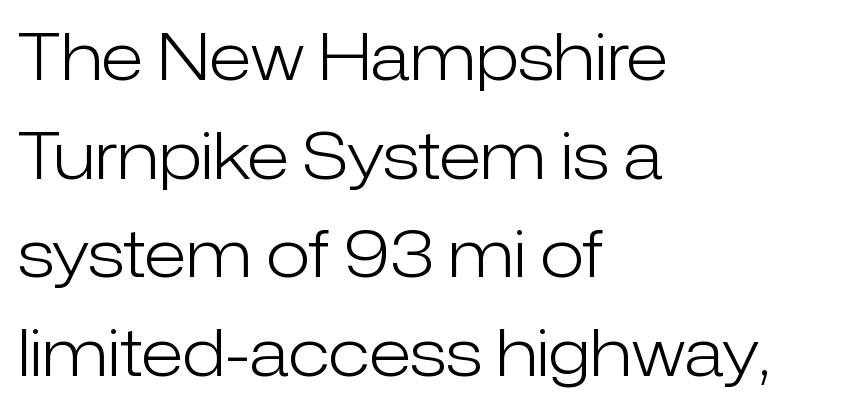
{"serif": "no", "italic": "no", "bold": "no", "weight": "light", "width": "normal", "stroke_contrast": "low", "x_height": "medium", "monospaced": "no", "underline": "no", "align": "left", "line_spacing": "normal", "line_spacing_ratio": 1.54, "letter_spacing": "normal", "letter_spacing_em": 0.0, "glyph_px": 64}
